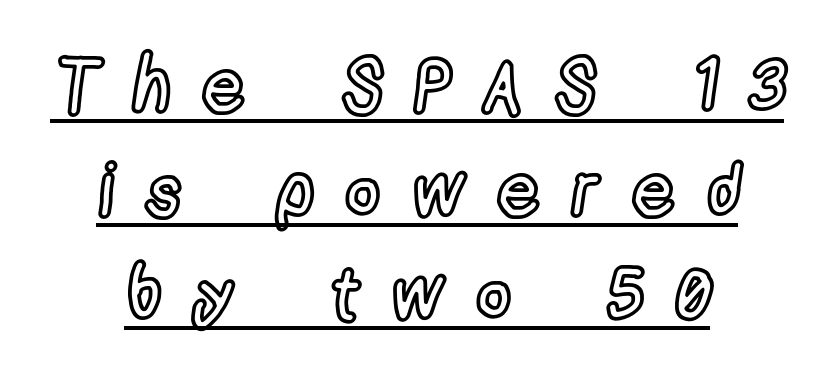
Q: Is the text italic (slanted)? A: Yes.
Q: Is the text underlined? A: Yes.
Q: How is the paragraph aligned? A: Centered.
Q: Is the spacing between letters normal or unusually wide? A: Unusually wide.
Q: Is the spacing between lines tight, normal or loose? A: Normal.
Q: Width (condensed, normal, or wide)? A: Condensed.
Q: x-height? A: Medium.
Q: Monospaced? A: No.
